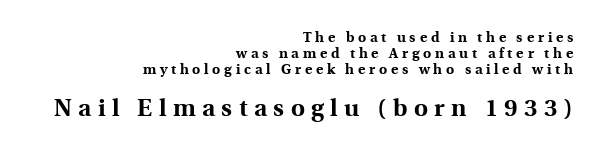
The image shows 24 px bold type, upright; set right-aligned, tight line spacing (1.13x), unusually wide letter spacing (+0.27 em), not underlined; the second (bottom) block is 1.71x larger.
